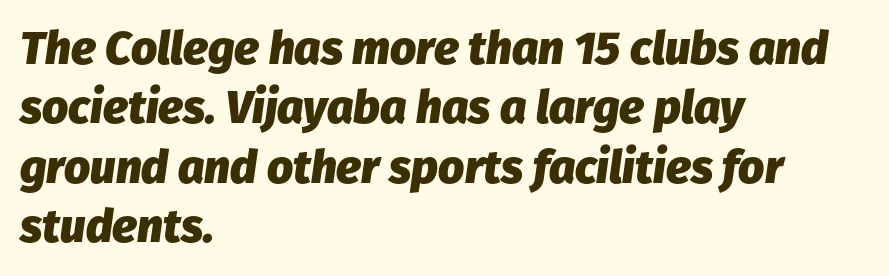
{"italic": "yes", "lean": "right", "slant_degrees": 8, "bold": "yes", "weight": "heavy", "width": "normal", "stroke_contrast": "low", "x_height": "medium", "monospaced": "no", "underline": "no", "align": "left", "line_spacing": "normal", "line_spacing_ratio": 1.29, "letter_spacing": "normal", "letter_spacing_em": 0.0, "glyph_px": 46}
